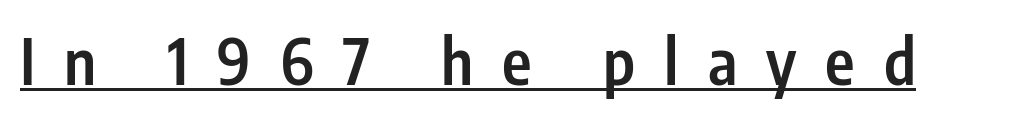
Q: Is the text bold? A: Semi-bold.
Q: Is the text italic (slanted)? A: No, it is upright.
Q: Is the typeface a serif or a sans-serif typeface? A: Sans-serif.
Q: Is the text underlined? A: Yes.
Q: Is the spacing between letters normal or unusually wide? A: Unusually wide.
Q: Width (condensed, normal, or wide)? A: Condensed.
Q: Stroke contrast? A: Low.
Q: x-height? A: Medium.
Q: Monospaced? A: No.
